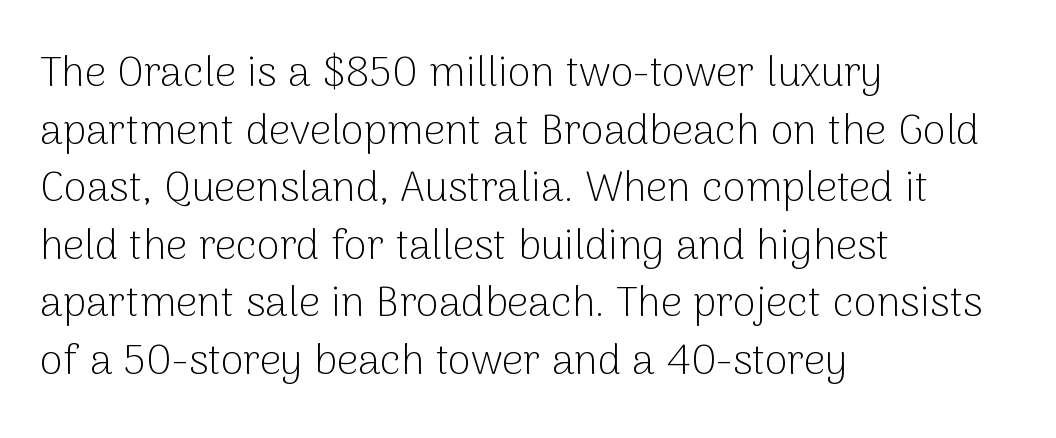
{"serif": "no", "italic": "no", "bold": "no", "weight": "light", "width": "normal", "stroke_contrast": "low", "x_height": "medium", "monospaced": "no", "underline": "no", "align": "left", "line_spacing": "normal", "line_spacing_ratio": 1.37, "letter_spacing": "normal", "letter_spacing_em": 0.0, "glyph_px": 42}
